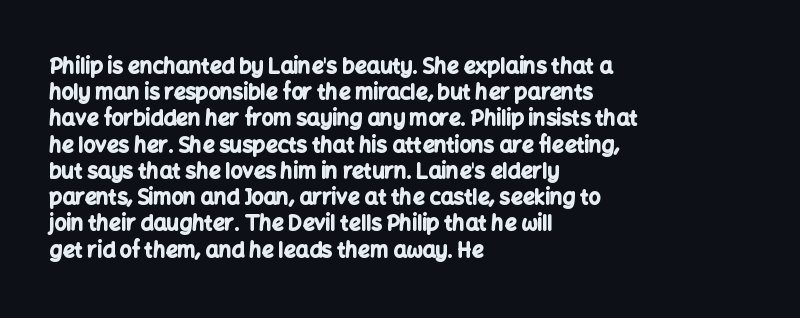
Q: Is the text bold? A: Yes.
Q: Is the text italic (slanted)? A: No, it is upright.
Q: Is the text underlined? A: No.
Q: How is the paragraph aligned? A: Left-aligned.
Q: Is the spacing between letters normal or unusually wide? A: Normal.
Q: Is the spacing between lines tight, normal or loose? A: Normal.
